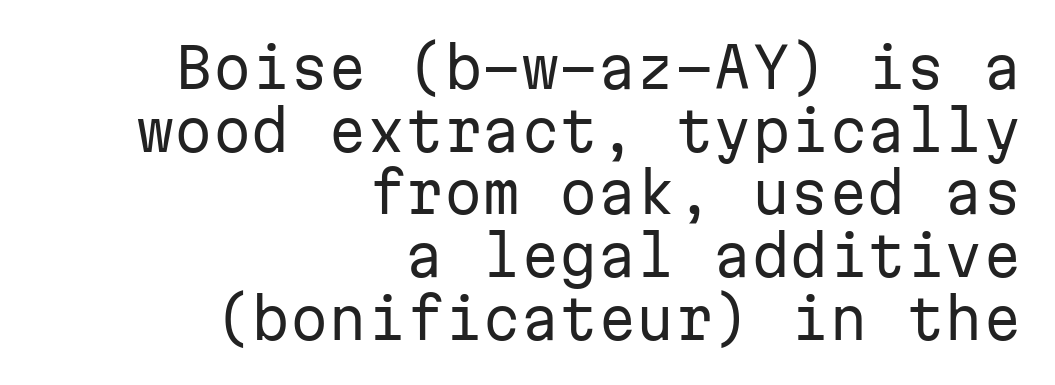
Is the type heavy? It reads as light-to-regular instead. Baseline-to-baseline distance is barely more than the letter height. Default kerning and tracking; the words read as compact shapes. This sample has the even, mechanical cadence of fixed-width lettering.
